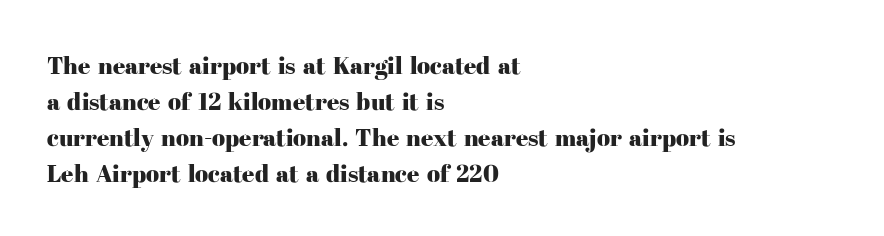
You can tell it's not italic because the verticals are truly vertical. Whoever set this chose a conventional vertical rhythm. The line texture is even and compact thanks to regular tracking. Each row of text sits above clean, open space.
